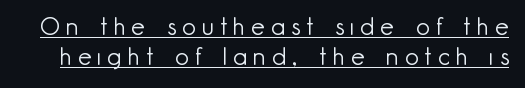
Q: Is the text bold? A: No.
Q: Is the text italic (slanted)? A: No, it is upright.
Q: Is the text underlined? A: Yes.
Q: Is the spacing between letters normal or unusually wide? A: Unusually wide.
Q: Is the spacing between lines tight, normal or loose? A: Normal.
